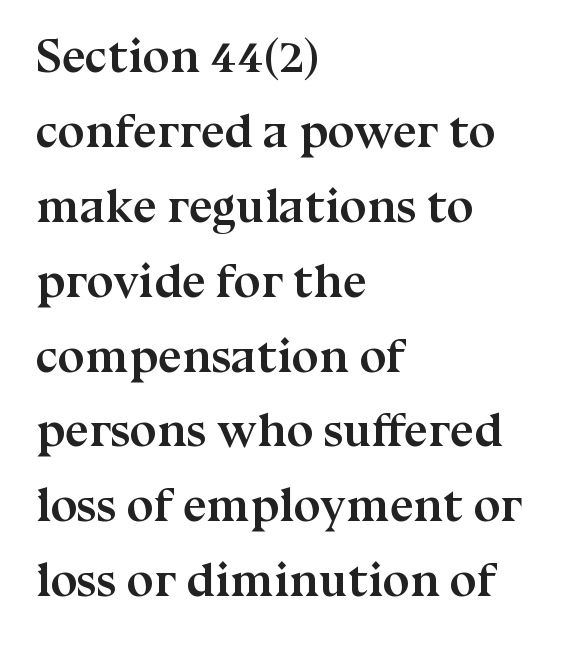
Q: Is the text bold? A: Yes.
Q: Is the text italic (slanted)? A: No, it is upright.
Q: Is the typeface a serif or a sans-serif typeface? A: Serif.
Q: Is the text underlined? A: No.
Q: How is the paragraph aligned? A: Left-aligned.
Q: Is the spacing between letters normal or unusually wide? A: Normal.
Q: Is the spacing between lines tight, normal or loose? A: Normal.
Q: Width (condensed, normal, or wide)? A: Normal.
Q: Stroke contrast? A: Medium.
Q: x-height? A: Medium.
Q: Monospaced? A: No.
